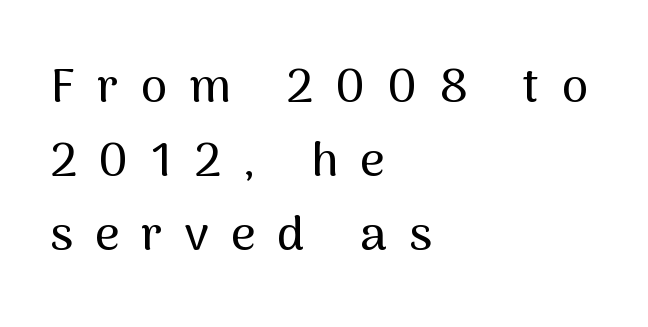
{"serif": "no", "italic": "no", "width": "normal", "stroke_contrast": "medium", "x_height": "medium", "monospaced": "no", "underline": "no", "align": "left", "line_spacing": "normal", "line_spacing_ratio": 1.54, "letter_spacing": "wide", "letter_spacing_em": 0.46, "glyph_px": 48}
